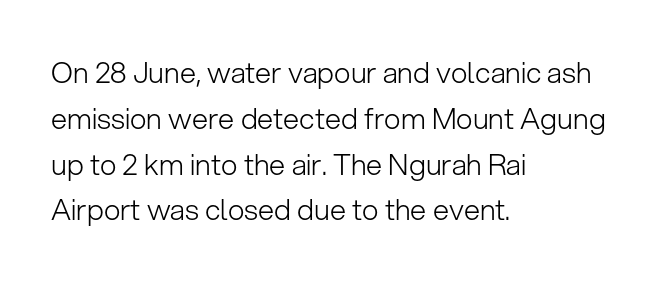
Q: Is the text bold? A: No.
Q: Is the text italic (slanted)? A: No, it is upright.
Q: Is the typeface a serif or a sans-serif typeface? A: Sans-serif.
Q: Is the text underlined? A: No.
Q: How is the paragraph aligned? A: Left-aligned.
Q: Is the spacing between letters normal or unusually wide? A: Normal.
Q: Is the spacing between lines tight, normal or loose? A: Normal.
Q: Width (condensed, normal, or wide)? A: Normal.
Q: Stroke contrast? A: Low.
Q: x-height? A: Medium.
Q: Monospaced? A: No.
